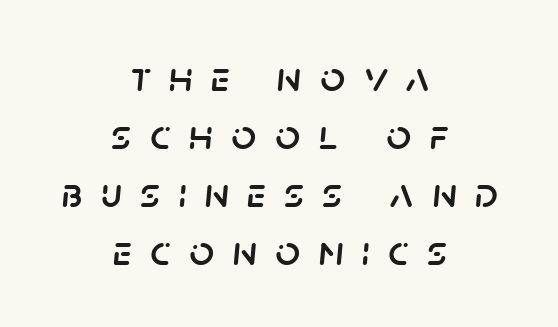
Nobody drew a line under any word here. Notice how the passage keeps no hard edge, just a central spine. The passage shown stacks its lines at a standard gap. The tracking jumps out immediately: characters are airy and widely separated. The lettering tilts uniformly, giving the passage an italic look.
